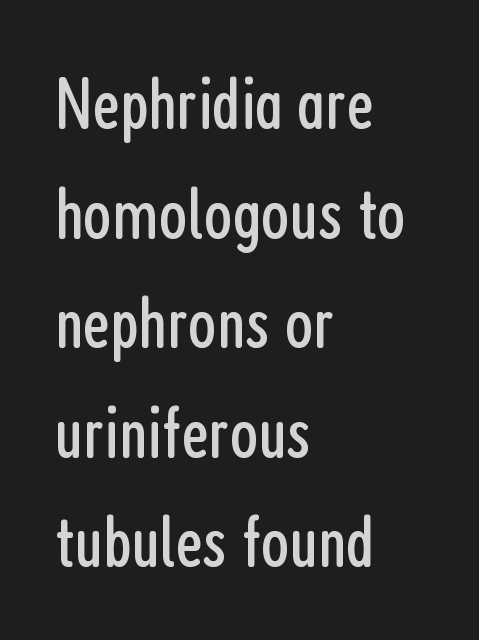
{"serif": "no", "italic": "no", "bold": "no", "weight": "regular", "width": "condensed", "stroke_contrast": "low", "x_height": "medium", "monospaced": "no", "underline": "no", "align": "left", "line_spacing": "normal", "line_spacing_ratio": 1.48, "letter_spacing": "normal", "letter_spacing_em": 0.0, "glyph_px": 74}
